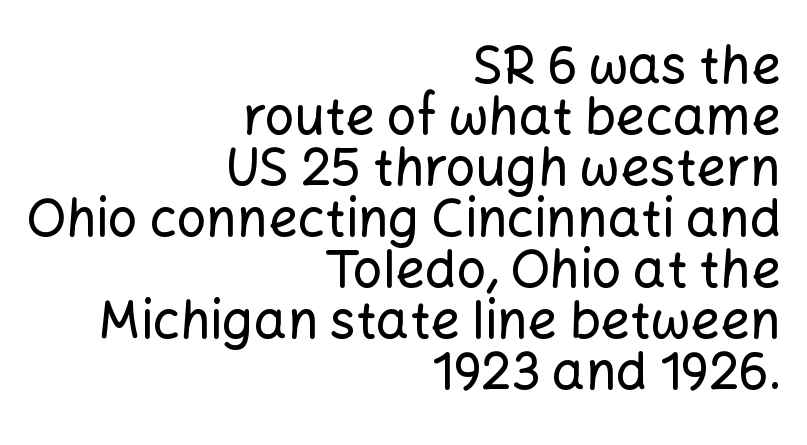
Q: Is the text italic (slanted)? A: No, it is upright.
Q: Is the typeface a serif or a sans-serif typeface? A: Sans-serif.
Q: Is the text underlined? A: No.
Q: How is the paragraph aligned? A: Right-aligned.
Q: Is the spacing between letters normal or unusually wide? A: Normal.
Q: Is the spacing between lines tight, normal or loose? A: Tight.
Q: Width (condensed, normal, or wide)? A: Normal.
Q: Stroke contrast? A: Low.
Q: x-height? A: Medium.
Q: Monospaced? A: No.
